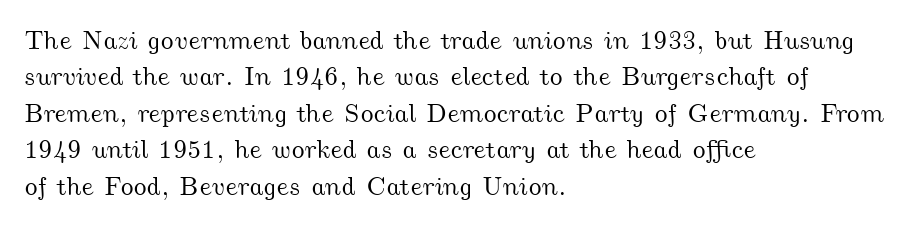
{"underline": "no", "align": "left", "line_spacing": "normal", "line_spacing_ratio": 1.4, "letter_spacing": "normal", "letter_spacing_em": 0.0, "glyph_px": 26}
